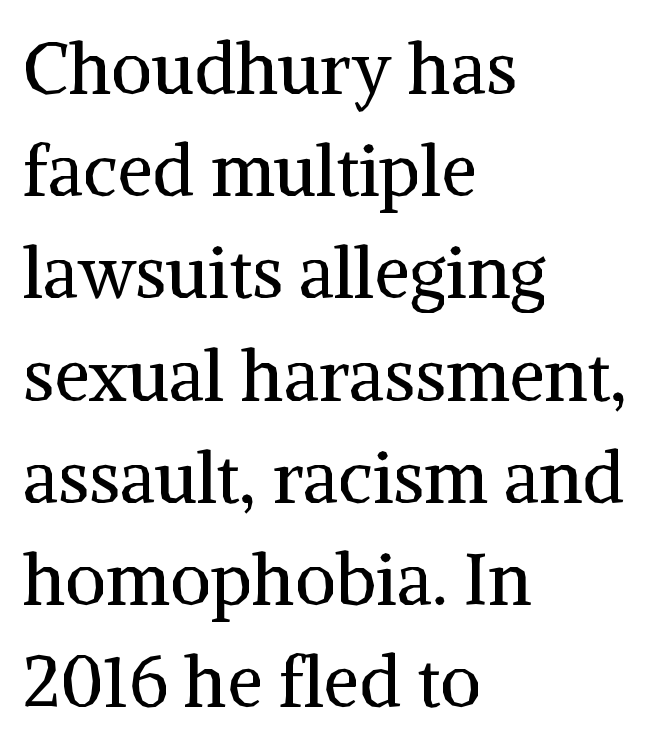
Underlining? Definitely not there. You can tell from the footed stems that serif type was used. A typesetter would call this zero additional tracking. The rag falls on the right side of this text block.
